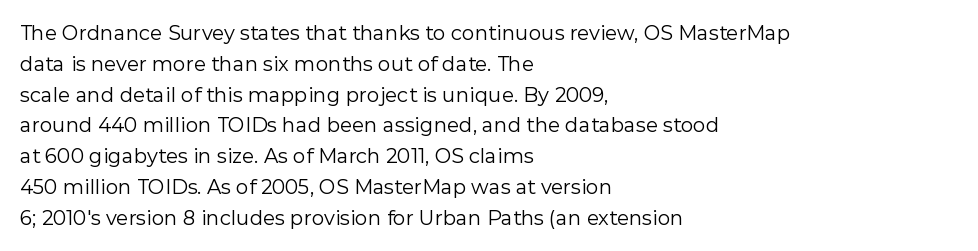
Unmarked baselines from the first word to the last. Between one letter and the next there's only the usual sliver of space. Left-aligned paragraph, ragged on the right. Compared with typical paragraphs, the rows here are spaced about the same. It's the straight-up-and-down kind of type.
